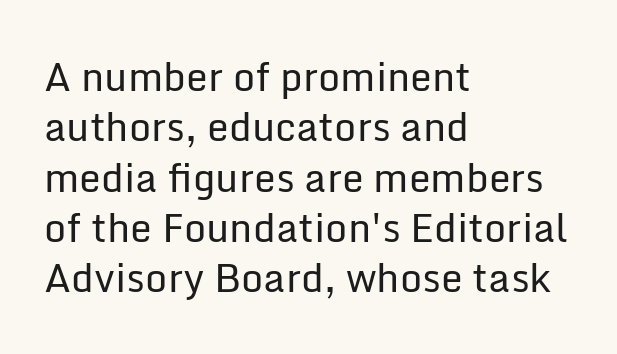
Q: Is the text bold? A: No.
Q: Is the text italic (slanted)? A: No, it is upright.
Q: Is the typeface a serif or a sans-serif typeface? A: Sans-serif.
Q: Is the text underlined? A: No.
Q: How is the paragraph aligned? A: Left-aligned.
Q: Is the spacing between letters normal or unusually wide? A: Normal.
Q: Is the spacing between lines tight, normal or loose? A: Normal.
Q: Width (condensed, normal, or wide)? A: Normal.
Q: Stroke contrast? A: Low.
Q: x-height? A: Medium.
Q: Monospaced? A: No.
